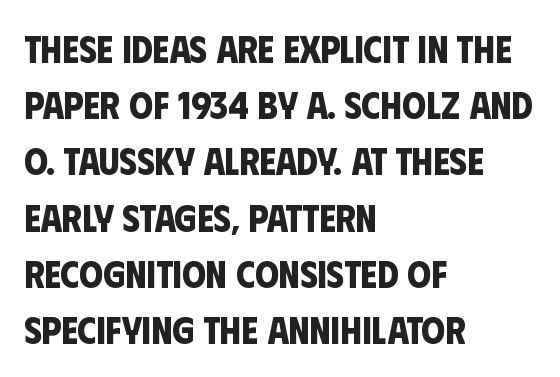
Q: Is the text bold? A: Yes.
Q: Is the typeface a serif or a sans-serif typeface? A: Sans-serif.
Q: Is the text underlined? A: No.
Q: How is the paragraph aligned? A: Left-aligned.
Q: Is the spacing between letters normal or unusually wide? A: Normal.
Q: Is the spacing between lines tight, normal or loose? A: Normal.
Q: Width (condensed, normal, or wide)? A: Condensed.
Q: Stroke contrast? A: Low.
Q: x-height? A: Large.
Q: Monospaced? A: No.
